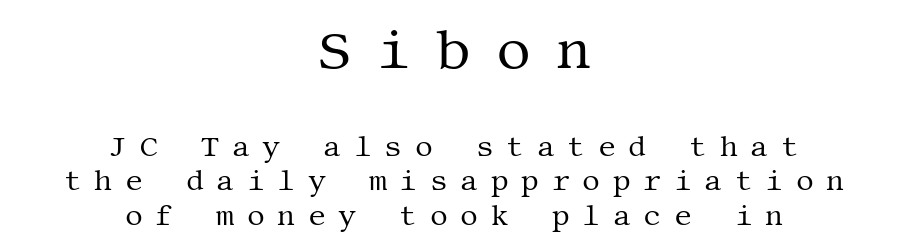
The image shows 55 px regular-weight serif type, upright; set centered, line spacing 1.23x, unusually wide letter spacing (+0.45 em), not underlined; the first (top) block is 1.96x larger; medium stroke contrast and a large x-height.
